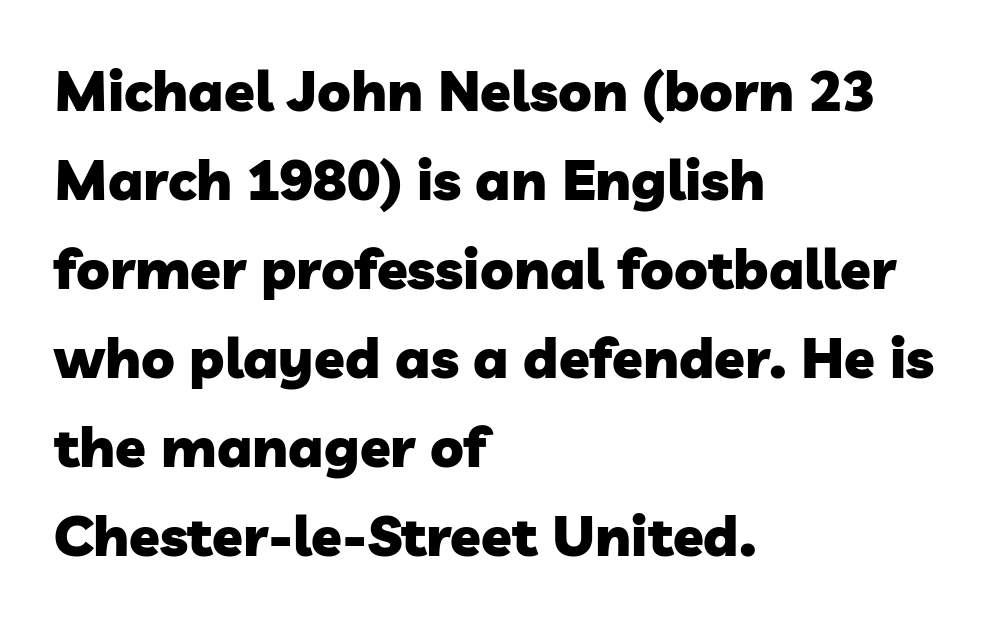
The image shows 56 px heavy sans-serif type; set left-aligned, normal line spacing (1.59x), normal letter spacing, not underlined; low stroke contrast and a medium x-height.
